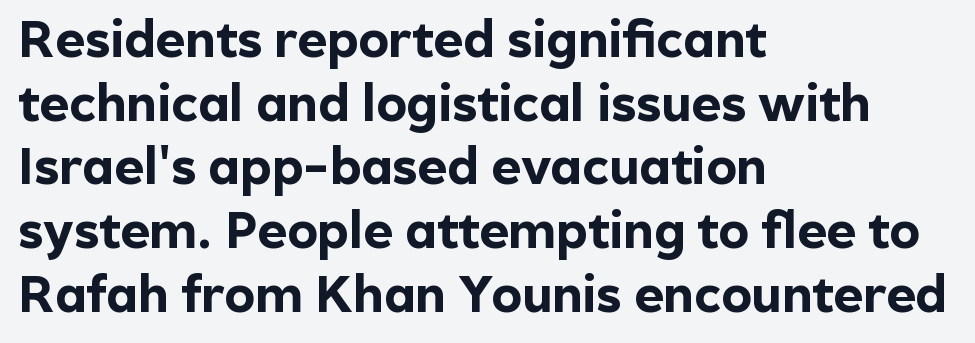
The image shows 51 px bold sans-serif type, upright; set left-aligned, normal line spacing (1.25x), normal letter spacing, not underlined; a medium x-height.
